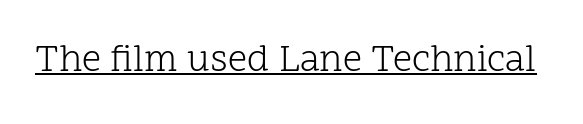
The image shows 38 px light serif type, upright; set normal letter spacing, underlined; low stroke contrast and a medium x-height.
